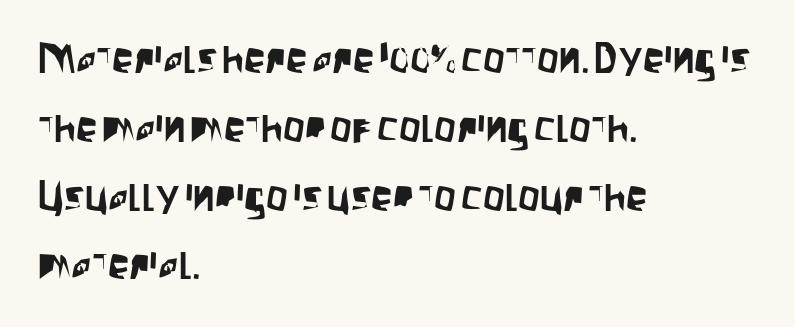
The image shows 43 px condensed sans-serif type, upright; set left-aligned, normal line spacing (1.6x), normal letter spacing, not underlined; low stroke contrast and a large x-height.
